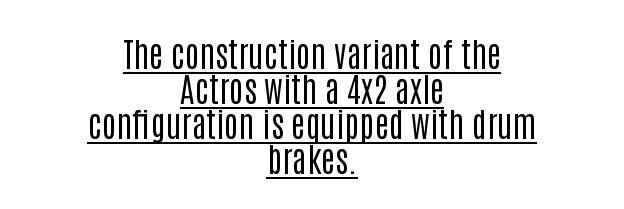
Caption: standard tracking, unaltered. Horizontal bands of white between lines are thin slivers. Serif or sans? Sans — the stroke terminals are bare. You can tell it's not italic because the verticals are truly vertical. A typographer would call this underscored text.
